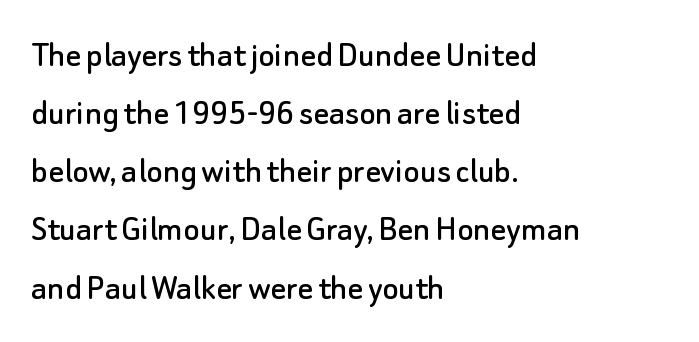
The image shows 38 px sans-serif type, upright; set left-aligned, normal line spacing (1.53x), normal letter spacing, not underlined; low stroke contrast and a small x-height.
